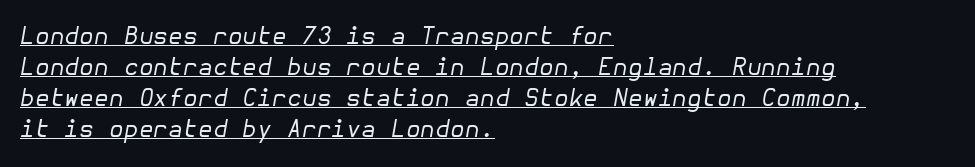
The image shows 24 px text type, italic (leaning right); set left-aligned, normal line spacing (1.29x), normal letter spacing, underlined.
